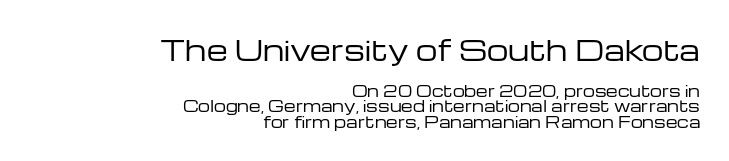
Ink coverage per letter is moderate at most. Clear beneath every line of the passage. This sample trades vertical openness for compactness between lines. Tracking value appears to be zero — textbook default spacing. These lines are set flush right with a ragged left edge.
